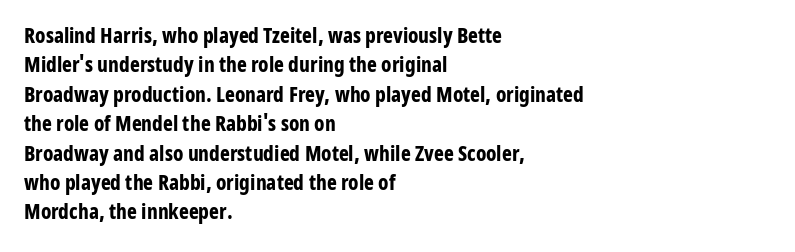
Posture: upright roman. Underlining? Definitely not there. Each line starts at the same left margin while the right side varies. Stroke thickness is high; the sample reads as a true bold. The block of text has a typical density, with ordinary space between rows.
